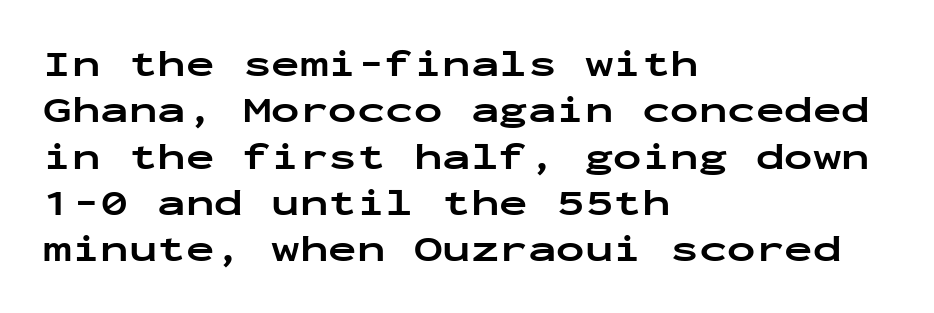
{"serif": "no", "italic": "no", "bold": "yes", "weight": "bold", "width": "wide", "stroke_contrast": "low", "x_height": "medium", "monospaced": "yes", "underline": "no", "align": "left", "line_spacing_ratio": 1.22, "letter_spacing": "normal", "letter_spacing_em": 0.0, "glyph_px": 38}
